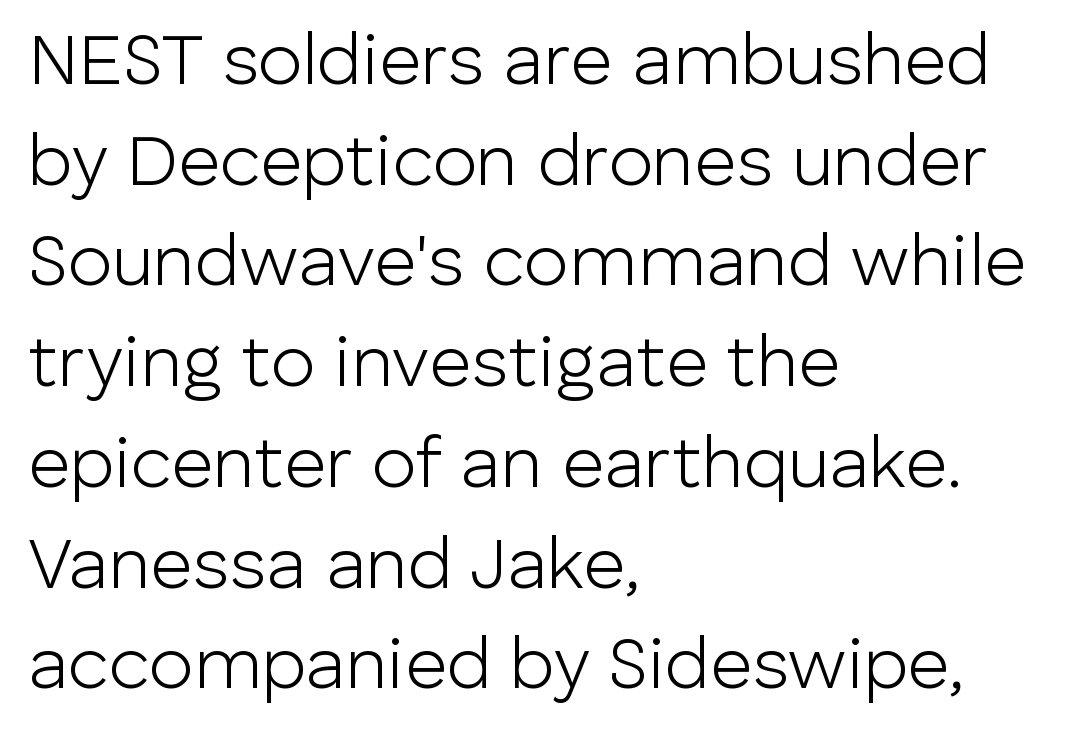
A typesetter would label this face a sans. The letters advance in unequal steps, a hallmark of proportional type. This is not heavy type; no bold has been used. The lines sit at an ordinary, default distance from one another. The typography opts for an upright posture over an oblique one. If you drew a ruler down the left edge, every line would touch it.
